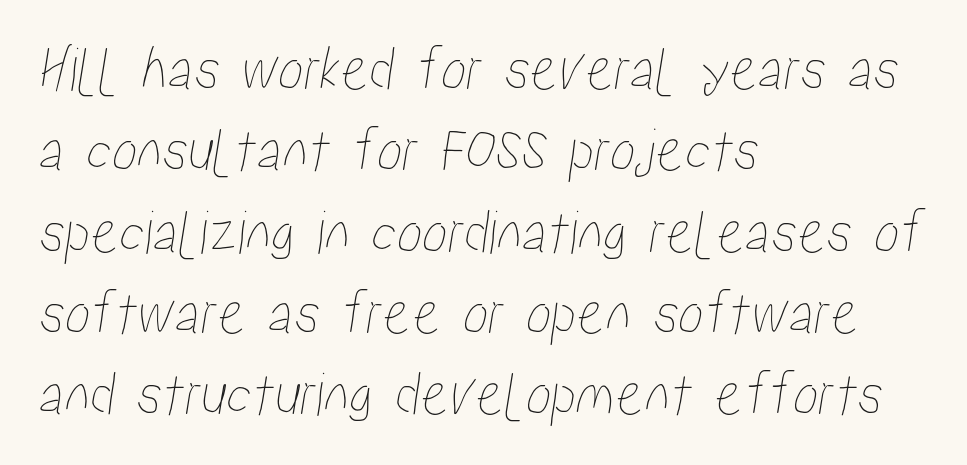
Q: Is the text underlined? A: No.
Q: How is the paragraph aligned? A: Left-aligned.
Q: Is the spacing between letters normal or unusually wide? A: Normal.
Q: Is the spacing between lines tight, normal or loose? A: Normal.
Q: Width (condensed, normal, or wide)? A: Condensed.
Q: Stroke contrast? A: Low.
Q: x-height? A: Medium.
Q: Monospaced? A: No.
